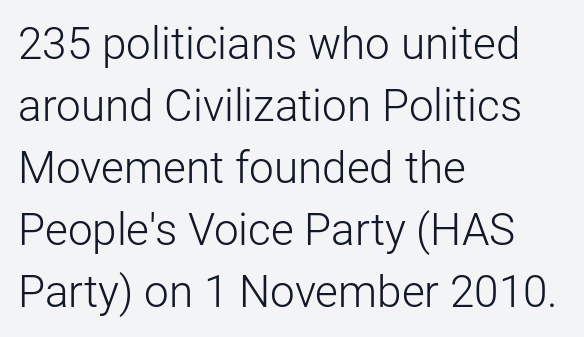
Nope, no serifs anywhere on these letters. Posture: upright roman. The tracking reads as untouched default to a designer's eye. Any mark beneath the type? The region is blank.
